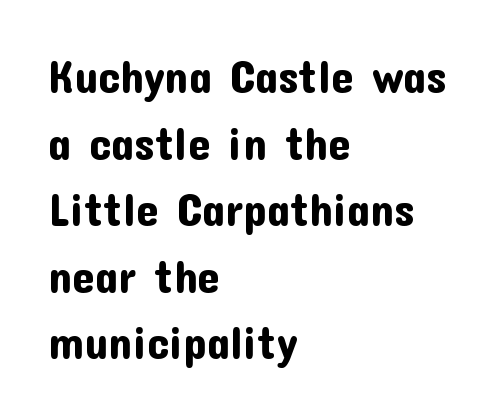
The image shows 45 px sans-serif type, upright; set left-aligned, normal line spacing (1.48x), normal letter spacing, not underlined; low stroke contrast and a medium x-height.
